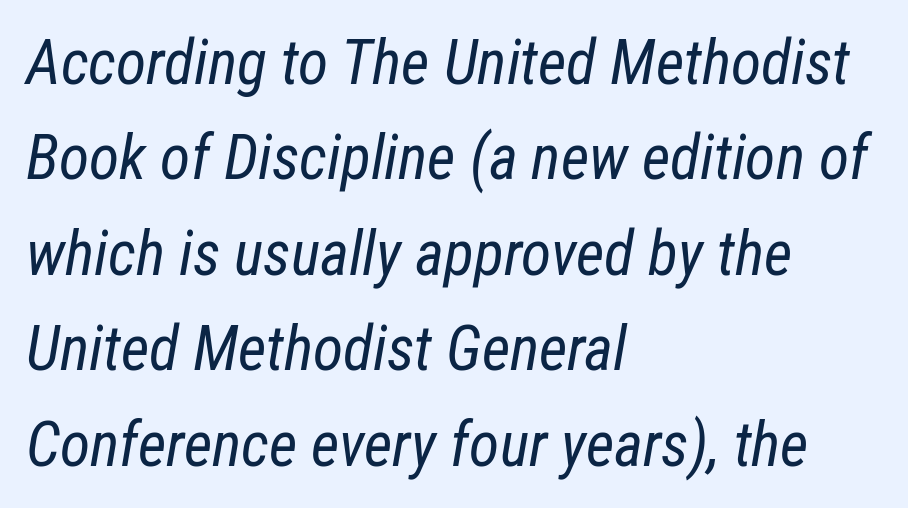
The image shows 62 px regular-weight, condensed type, italic (leaning right); set left-aligned, normal line spacing (1.54x), normal letter spacing, not underlined; low stroke contrast and a medium x-height.
